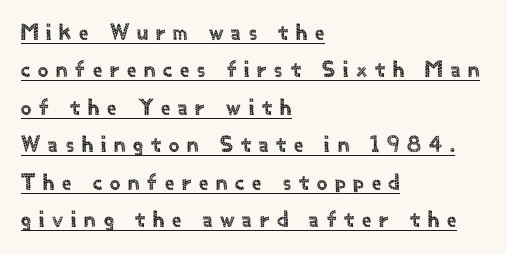
Q: Is the text italic (slanted)? A: No, it is upright.
Q: Is the text underlined? A: Yes.
Q: How is the paragraph aligned? A: Left-aligned.
Q: Is the spacing between letters normal or unusually wide? A: Unusually wide.
Q: Is the spacing between lines tight, normal or loose? A: Normal.
